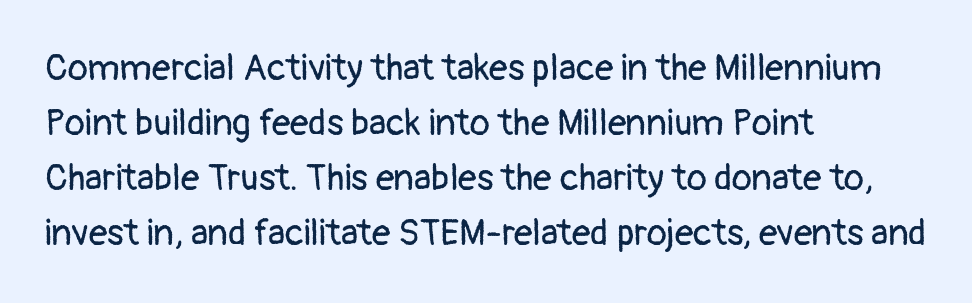
{"serif": "no", "italic": "no", "bold": "no", "weight": "regular", "width": "normal", "stroke_contrast": "low", "x_height": "medium", "monospaced": "no", "underline": "no", "align": "left", "line_spacing": "normal", "line_spacing_ratio": 1.49, "letter_spacing": "normal", "letter_spacing_em": 0.0, "glyph_px": 37}
